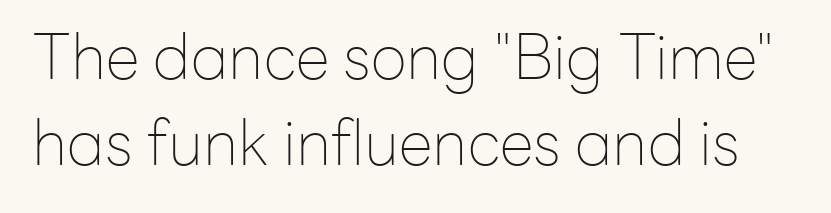
The block of text has a typical density, with ordinary space between rows. On a weight scale, this lands at 450 or below. The passage shown is typed in a proportional face where columns would drift. The font family rendered here belongs to the sans-serif group. If you drew a line through each stem, it would be perfectly vertical. The tracking reads as untouched default to a designer's eye.
